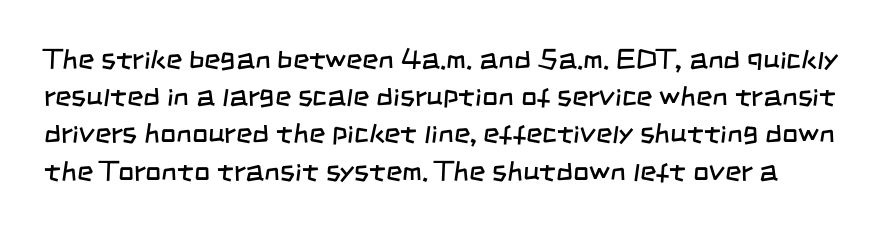
{"serif": "no", "bold": "no", "weight": "regular", "width": "condensed", "stroke_contrast": "low", "x_height": "large", "monospaced": "no", "underline": "no", "line_spacing": "normal", "line_spacing_ratio": 1.33, "letter_spacing": "normal", "letter_spacing_em": 0.0, "glyph_px": 28}
